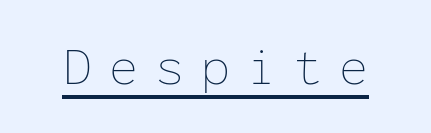
This sample uses an upright cut, with every glyph sitting square on the baseline. The face used here is monospaced, like something from a code editor. The weight tops out at a normal text grade. Someone cranked the tracking dial way up on this one. Caption: lettering with a line underneath.
